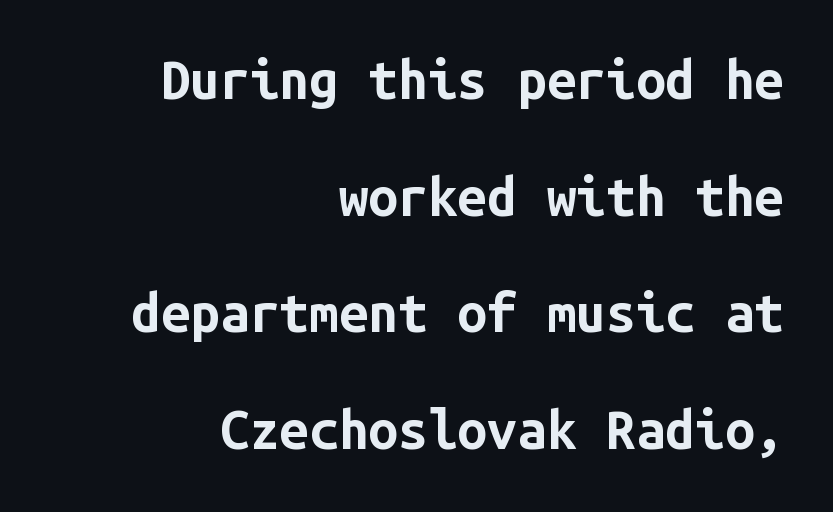
{"serif": "no", "italic": "no", "bold": "yes", "weight": "bold", "width": "normal", "stroke_contrast": "low", "x_height": "medium", "monospaced": "yes", "underline": "no", "align": "right", "line_spacing": "loose", "line_spacing_ratio": 2.2, "letter_spacing": "normal", "letter_spacing_em": 0.0, "glyph_px": 53}
